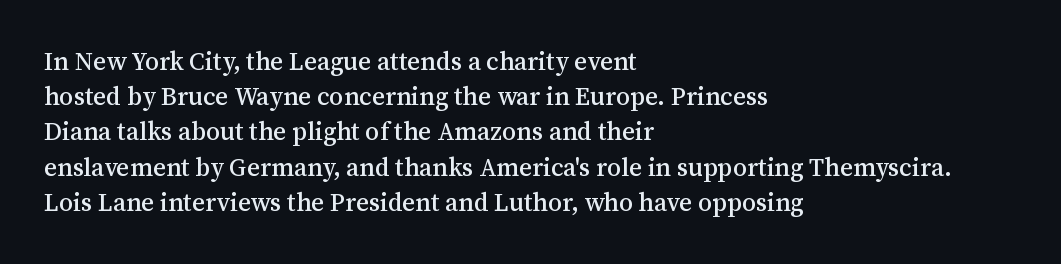
Posture: straight, roman, zero tilt. This rendering uses left alignment, leaving the right contour irregular. This sample keeps an unexceptional amount of space between lines. Bare-footed words on every line.
